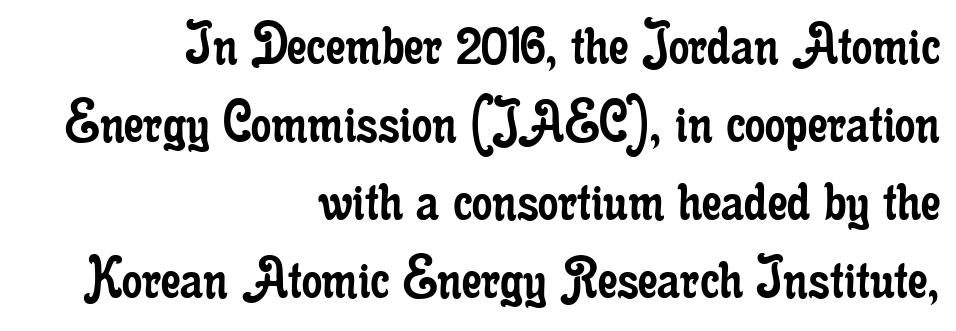
You could call the tracking neutral — neither tight nor loose. The designer went with a serif here, giving each stem small feet. Does the lettering tilt? It doesn't — this is upright. Horizontally, the lines are justified to the trailing edge only. Weight: not bold — regular or lighter.
